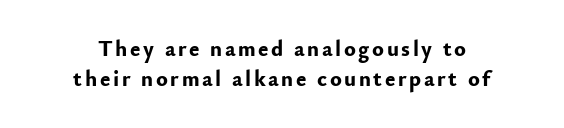
{"italic": "no", "bold": "yes", "underline": "no", "align": "center", "line_spacing": "normal", "line_spacing_ratio": 1.36, "glyph_px": 22}
